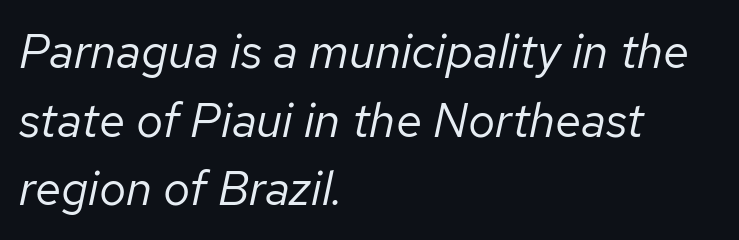
Q: Is the text bold? A: No.
Q: Is the text italic (slanted)? A: Yes, it leans right by about 12 degrees.
Q: Is the text underlined? A: No.
Q: How is the paragraph aligned? A: Left-aligned.
Q: Is the spacing between letters normal or unusually wide? A: Normal.
Q: Is the spacing between lines tight, normal or loose? A: Normal.
Q: Width (condensed, normal, or wide)? A: Normal.
Q: Stroke contrast? A: Low.
Q: x-height? A: Medium.
Q: Monospaced? A: No.
